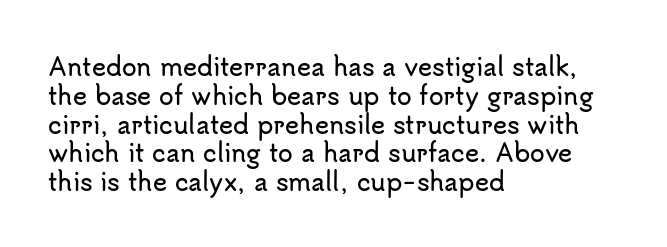
{"italic": "no", "underline": "no", "align": "left", "line_spacing_ratio": 1.2, "letter_spacing": "normal", "letter_spacing_em": 0.0, "glyph_px": 24}
